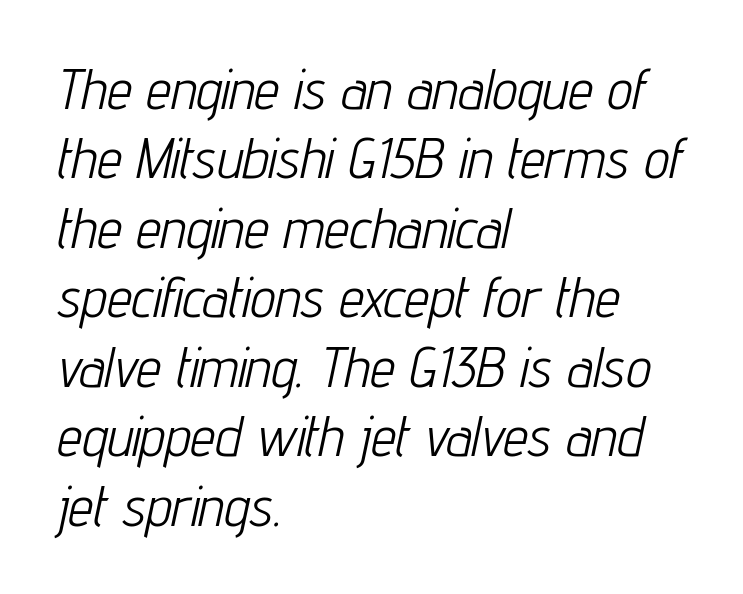
The letterforms sit shoulder to shoulder at normal distance. Slanted lettering throughout. Is this a heavy cut? Hardly; it is regular or lighter. This sample is left-justified, so line endings fall wherever the words run out.
